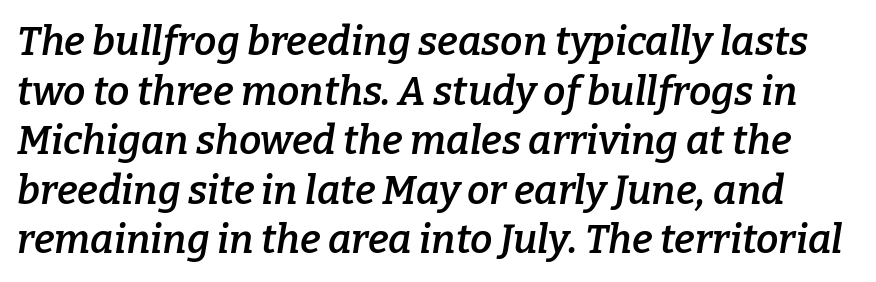
{"serif": "yes", "italic": "yes", "lean": "right", "slant_degrees": 9, "bold": "semi", "weight": "semibold", "width": "normal", "stroke_contrast": "low", "x_height": "medium", "monospaced": "no", "underline": "no", "line_spacing_ratio": 1.24, "letter_spacing": "normal", "letter_spacing_em": 0.0, "glyph_px": 40}
